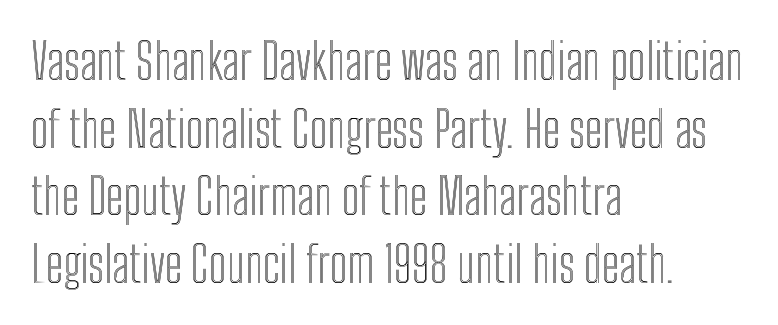
Q: Is the text italic (slanted)? A: No, it is upright.
Q: Is the text underlined? A: No.
Q: How is the paragraph aligned? A: Left-aligned.
Q: Is the spacing between letters normal or unusually wide? A: Normal.
Q: Is the spacing between lines tight, normal or loose? A: Normal.
Q: Width (condensed, normal, or wide)? A: Condensed.
Q: x-height? A: Medium.
Q: Monospaced? A: No.
